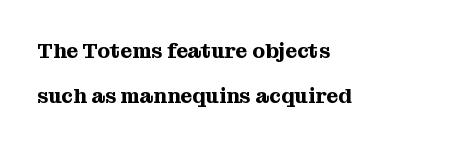
The image shows 21 px text type, upright; set left-aligned, loose line spacing (2.16x), normal letter spacing, not underlined.
